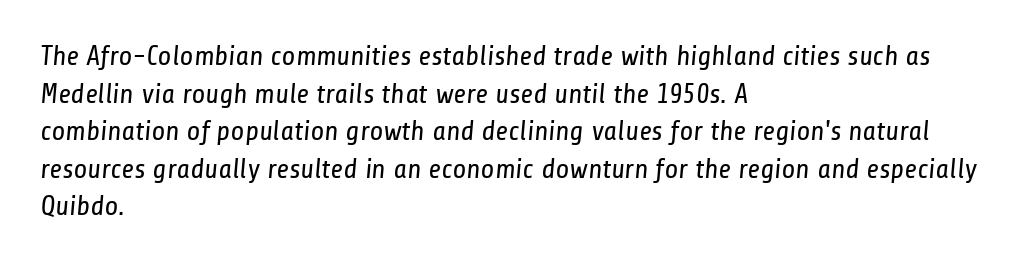
The image shows 28 px regular-weight, condensed sans-serif type; set left-aligned, normal line spacing (1.34x), normal letter spacing, not underlined; low stroke contrast and a medium x-height.
